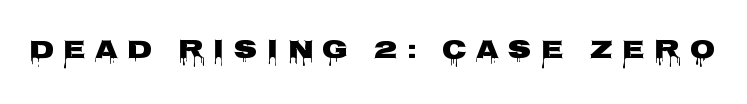
Q: Is the text italic (slanted)? A: No, it is upright.
Q: Is the text underlined? A: No.
Q: Is the spacing between letters normal or unusually wide? A: Unusually wide.
